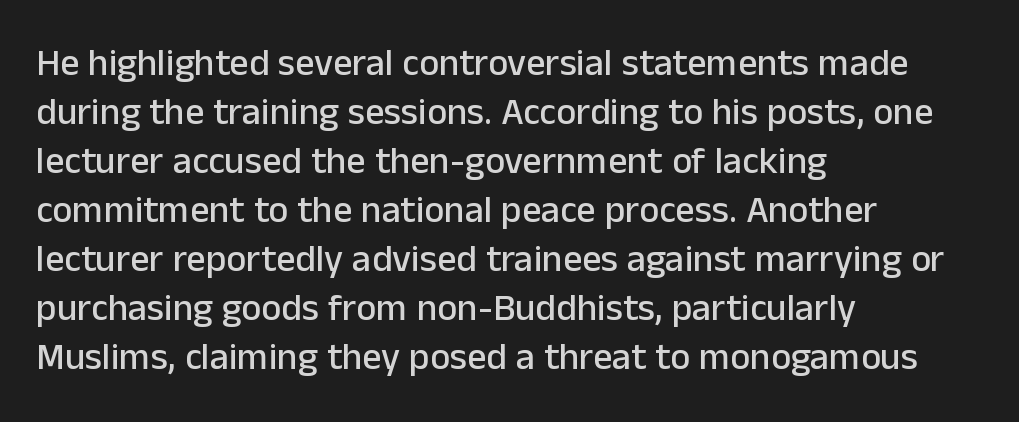
Q: Is the text italic (slanted)? A: No, it is upright.
Q: Is the typeface a serif or a sans-serif typeface? A: Sans-serif.
Q: Is the text underlined? A: No.
Q: How is the paragraph aligned? A: Left-aligned.
Q: Is the spacing between letters normal or unusually wide? A: Normal.
Q: Is the spacing between lines tight, normal or loose? A: Normal.
Q: Width (condensed, normal, or wide)? A: Normal.
Q: Stroke contrast? A: Low.
Q: x-height? A: Medium.
Q: Monospaced? A: No.
